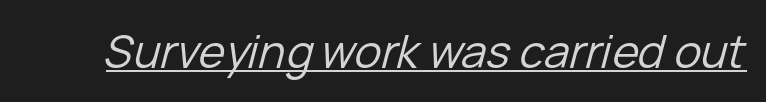
The image shows 45 px regular-weight type, italic (leaning right); set normal letter spacing, underlined; low stroke contrast and a medium x-height.
